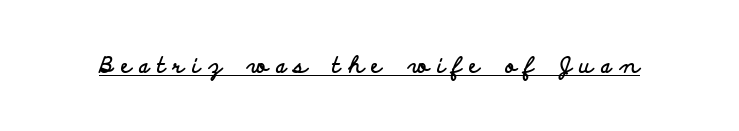
The image shows 22 px bold type; set unusually wide letter spacing (+0.37 em), underlined.
